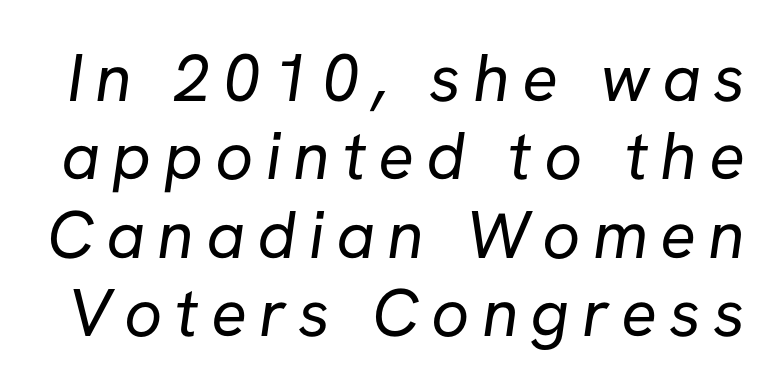
Bare-footed words on every line. Is this a heavy cut? Hardly; it is regular or lighter. Is this a sans? Yes — the strokes have no serifs. Looks like regular typesetting: each glyph gets only the width it needs.
